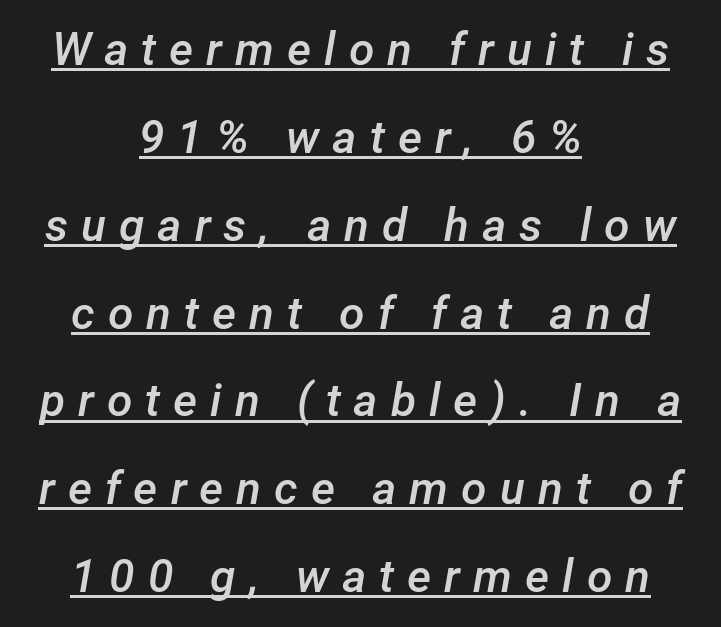
Q: Is the text bold? A: Semi-bold.
Q: Is the text italic (slanted)? A: Yes, it leans right by about 12 degrees.
Q: Is the text underlined? A: Yes.
Q: How is the paragraph aligned? A: Centered.
Q: Is the spacing between letters normal or unusually wide? A: Unusually wide.
Q: Is the spacing between lines tight, normal or loose? A: Loose.
Q: Width (condensed, normal, or wide)? A: Normal.
Q: Stroke contrast? A: Low.
Q: x-height? A: Medium.
Q: Monospaced? A: No.
